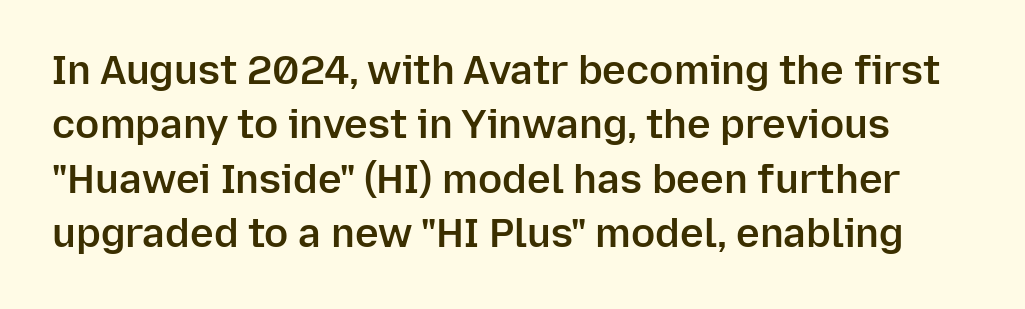
Q: Is the text bold? A: Semi-bold.
Q: Is the text italic (slanted)? A: No, it is upright.
Q: Is the typeface a serif or a sans-serif typeface? A: Sans-serif.
Q: Is the text underlined? A: No.
Q: Is the spacing between letters normal or unusually wide? A: Normal.
Q: Is the spacing between lines tight, normal or loose? A: Normal.
Q: Width (condensed, normal, or wide)? A: Normal.
Q: Stroke contrast? A: Low.
Q: x-height? A: Medium.
Q: Monospaced? A: No.
